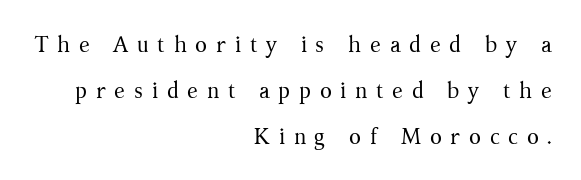
Upright lettering throughout. The foot of each line stays bare and open. Interline gaps are noticeably wide in this sample. Where is the straight margin? On the right.
